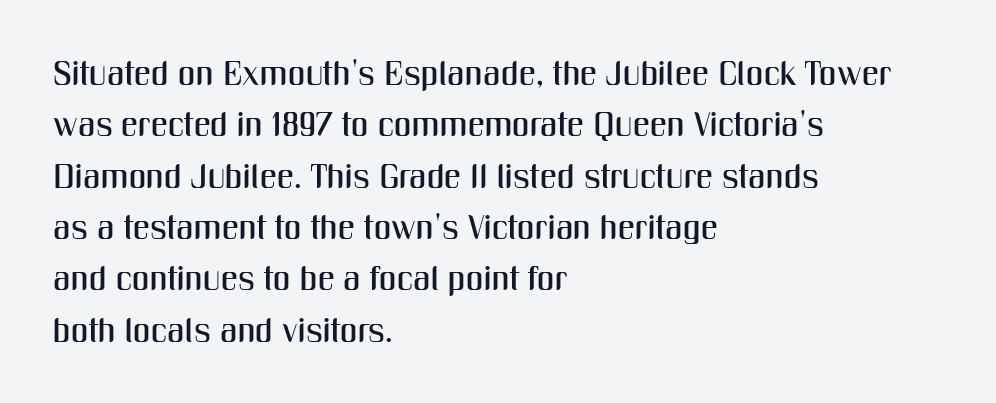
The image shows 34 px condensed sans-serif type, upright; set left-aligned, normal line spacing (1.51x), normal letter spacing, not underlined; medium stroke contrast and a medium x-height.
